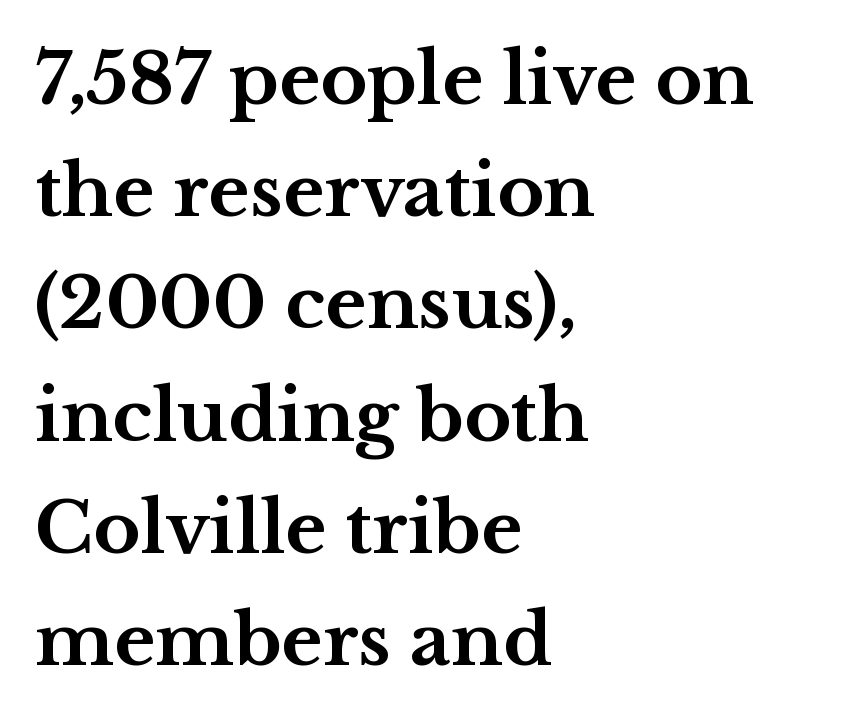
{"serif": "yes", "italic": "no", "bold": "yes", "weight": "bold", "width": "wide", "stroke_contrast": "medium", "x_height": "medium", "monospaced": "no", "underline": "no", "align": "left", "line_spacing": "normal", "line_spacing_ratio": 1.58, "letter_spacing": "normal", "letter_spacing_em": 0.0, "glyph_px": 71}
